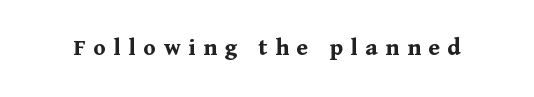
The image shows 25 px bold type, upright; set unusually wide letter spacing (+0.31 em), not underlined.
